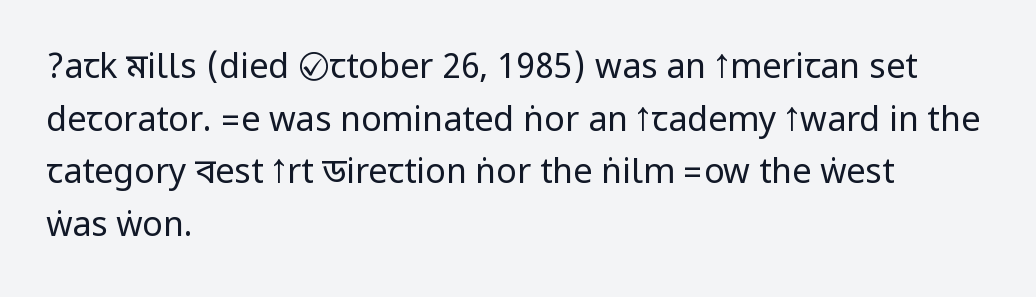
Compared with typical paragraphs, the rows here are spaced about the same. Letterform terminals end flat and unadorned throughout the passage. Each stroke keeps to a modest, everyday thickness or less. The tracking reads as untouched default to a designer's eye.
